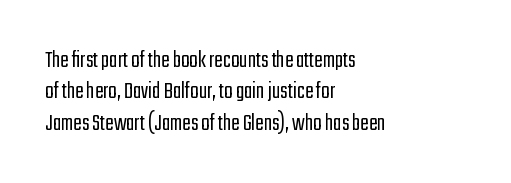
The image shows 25 px text type, upright; set left-aligned, normal line spacing (1.26x), normal letter spacing, not underlined.
